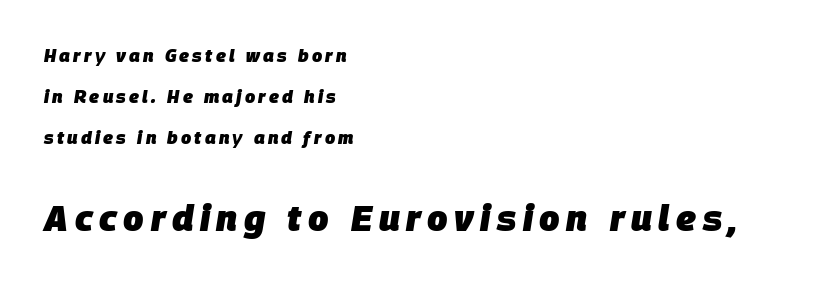
Here the designer chose a conventional face with non-uniform glyph widths. Decoration check: the copy has no underline. The leading is generous, giving the passage an open texture. Which of the two is more prominent by size? The second, at the bottom.
